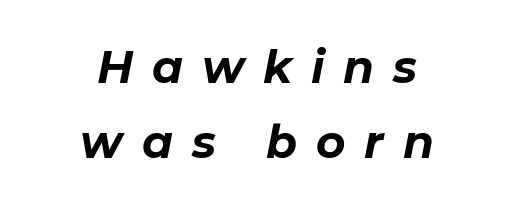
Teacher's note: observe the equal gaps on both sides — that is centered alignment. Line spacing here is normal. The horizontal fit of the characters is loose and conspicuously gappy. Chunky letters — that's bold for sure. Character widths vary here, with narrow letters taking less room than wide ones.
